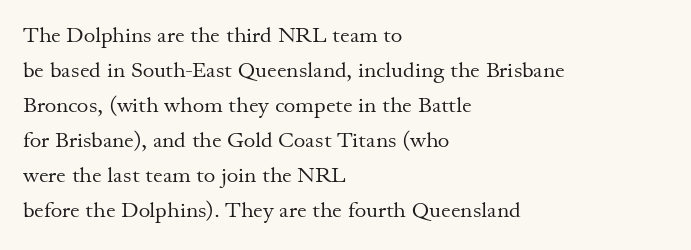
Q: Is the text bold? A: No.
Q: Is the text italic (slanted)? A: No, it is upright.
Q: Is the text underlined? A: No.
Q: How is the paragraph aligned? A: Left-aligned.
Q: Is the spacing between letters normal or unusually wide? A: Normal.
Q: Is the spacing between lines tight, normal or loose? A: Normal.
